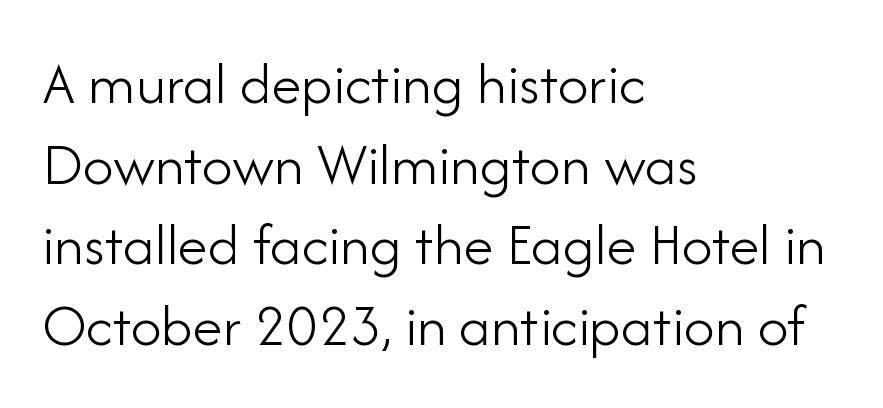
Q: Is the text bold? A: No.
Q: Is the text italic (slanted)? A: No, it is upright.
Q: Is the typeface a serif or a sans-serif typeface? A: Sans-serif.
Q: Is the text underlined? A: No.
Q: How is the paragraph aligned? A: Left-aligned.
Q: Is the spacing between letters normal or unusually wide? A: Normal.
Q: Is the spacing between lines tight, normal or loose? A: Normal.
Q: Width (condensed, normal, or wide)? A: Normal.
Q: Stroke contrast? A: Low.
Q: x-height? A: Small.
Q: Monospaced? A: No.
